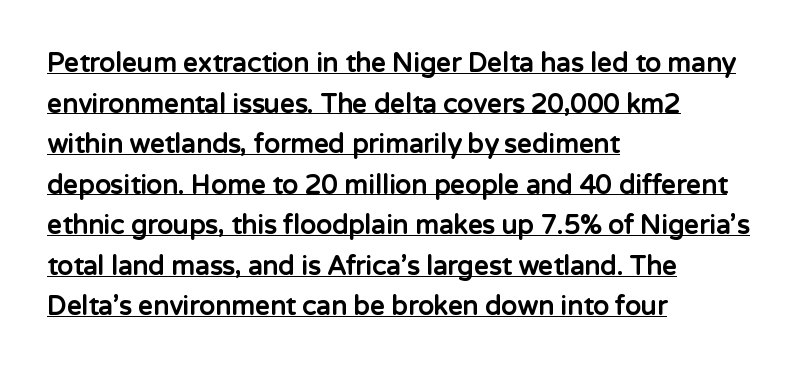
Q: Is the text bold? A: Yes.
Q: Is the text italic (slanted)? A: No, it is upright.
Q: Is the text underlined? A: Yes.
Q: How is the paragraph aligned? A: Left-aligned.
Q: Is the spacing between letters normal or unusually wide? A: Normal.
Q: Is the spacing between lines tight, normal or loose? A: Normal.
